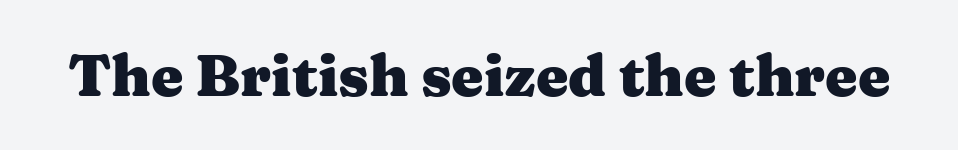
Q: Is the text bold? A: Yes.
Q: Is the text italic (slanted)? A: No, it is upright.
Q: Is the typeface a serif or a sans-serif typeface? A: Serif.
Q: Is the text underlined? A: No.
Q: Is the spacing between letters normal or unusually wide? A: Normal.
Q: Width (condensed, normal, or wide)? A: Wide.
Q: Stroke contrast? A: Medium.
Q: x-height? A: Medium.
Q: Monospaced? A: No.
